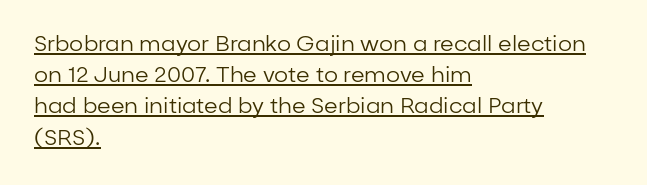
Q: Is the text bold? A: No.
Q: Is the text italic (slanted)? A: No, it is upright.
Q: Is the text underlined? A: Yes.
Q: How is the paragraph aligned? A: Left-aligned.
Q: Is the spacing between letters normal or unusually wide? A: Normal.
Q: Is the spacing between lines tight, normal or loose? A: Normal.
